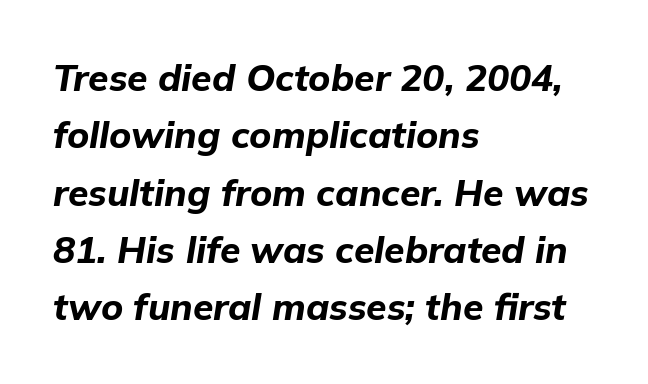
{"italic": "yes", "lean": "right", "slant_degrees": 9, "bold": "yes", "weight": "bold", "width": "normal", "stroke_contrast": "low", "x_height": "medium", "monospaced": "no", "underline": "no", "align": "left", "line_spacing": "normal", "line_spacing_ratio": 1.55, "letter_spacing": "normal", "letter_spacing_em": 0.0, "glyph_px": 37}
